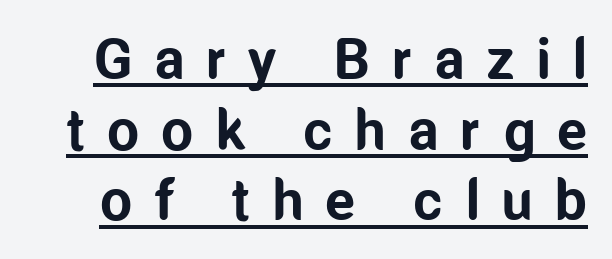
Q: Is the text bold? A: Yes.
Q: Is the text italic (slanted)? A: No, it is upright.
Q: Is the typeface a serif or a sans-serif typeface? A: Sans-serif.
Q: Is the text underlined? A: Yes.
Q: Is the spacing between letters normal or unusually wide? A: Unusually wide.
Q: Width (condensed, normal, or wide)? A: Condensed.
Q: Stroke contrast? A: Low.
Q: x-height? A: Medium.
Q: Monospaced? A: No.
